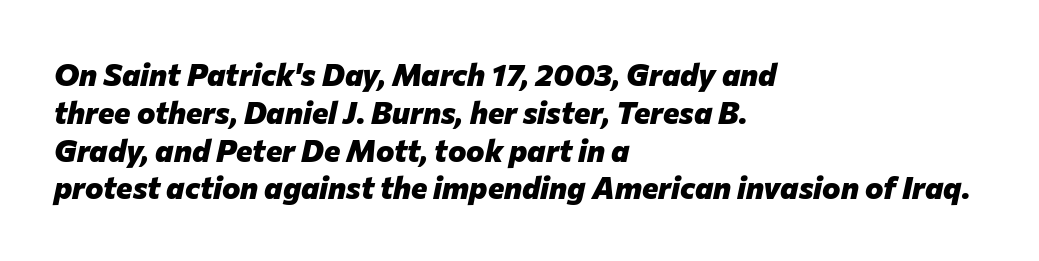
Q: Is the text bold? A: Yes.
Q: Is the text italic (slanted)? A: Yes, it leans right by about 12 degrees.
Q: Is the text underlined? A: No.
Q: How is the paragraph aligned? A: Left-aligned.
Q: Is the spacing between letters normal or unusually wide? A: Normal.
Q: Width (condensed, normal, or wide)? A: Normal.
Q: Stroke contrast? A: Low.
Q: x-height? A: Medium.
Q: Monospaced? A: No.
